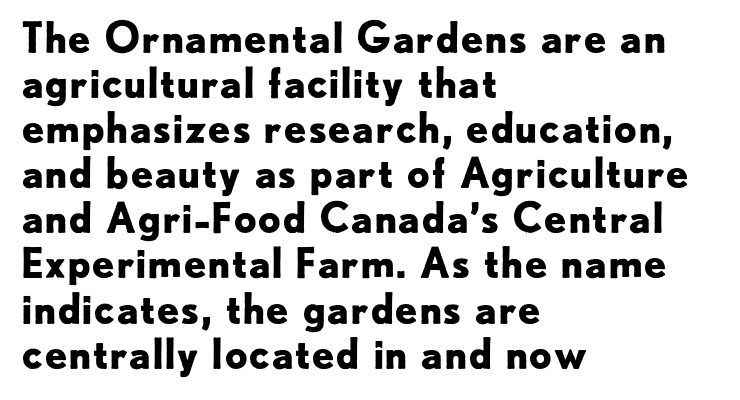
Here the glyphs are tracked normally, forming tight word shapes. Ascenders rise straight up at ninety degrees. No feet cap the strokes, marking this as sans-serif type. In terms of leading, this rendering errs on the cramped side. Horizontal alignment here is leftward, the default for most running prose. This is heavy type, rendered in bold.
